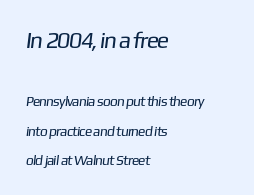
{"bold": "no", "underline": "no", "align": "left", "line_spacing": "loose", "line_spacing_ratio": 2.09, "letter_spacing": "normal", "letter_spacing_em": 0.0, "larger_block": "first", "size_ratio": 1.64, "glyph_px": 23}
